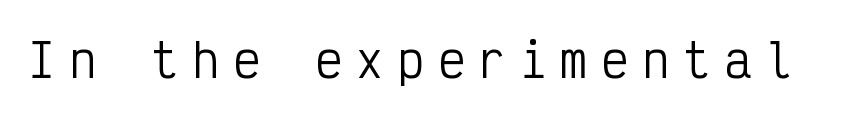
{"serif": "no", "italic": "no", "bold": "no", "weight": "regular", "width": "condensed", "stroke_contrast": "low", "x_height": "medium", "monospaced": "yes", "underline": "no", "letter_spacing": "wide", "letter_spacing_em": 0.31, "glyph_px": 45}
